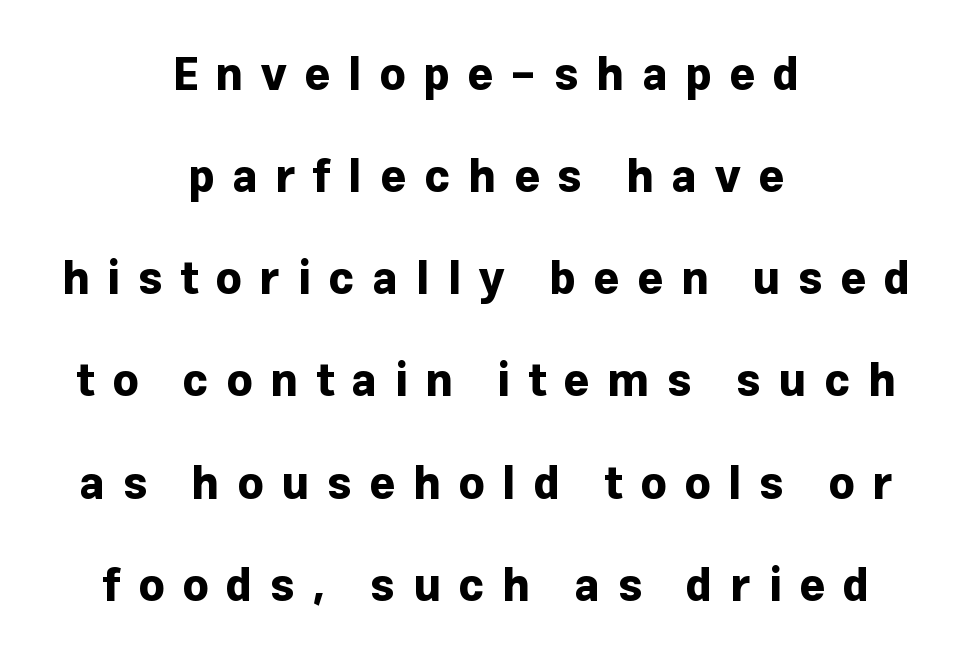
Q: Is the text bold? A: Yes.
Q: Is the text italic (slanted)? A: No, it is upright.
Q: Is the typeface a serif or a sans-serif typeface? A: Sans-serif.
Q: Is the text underlined? A: No.
Q: How is the paragraph aligned? A: Centered.
Q: Is the spacing between letters normal or unusually wide? A: Unusually wide.
Q: Is the spacing between lines tight, normal or loose? A: Loose.
Q: Width (condensed, normal, or wide)? A: Normal.
Q: Stroke contrast? A: Low.
Q: x-height? A: Medium.
Q: Monospaced? A: No.
